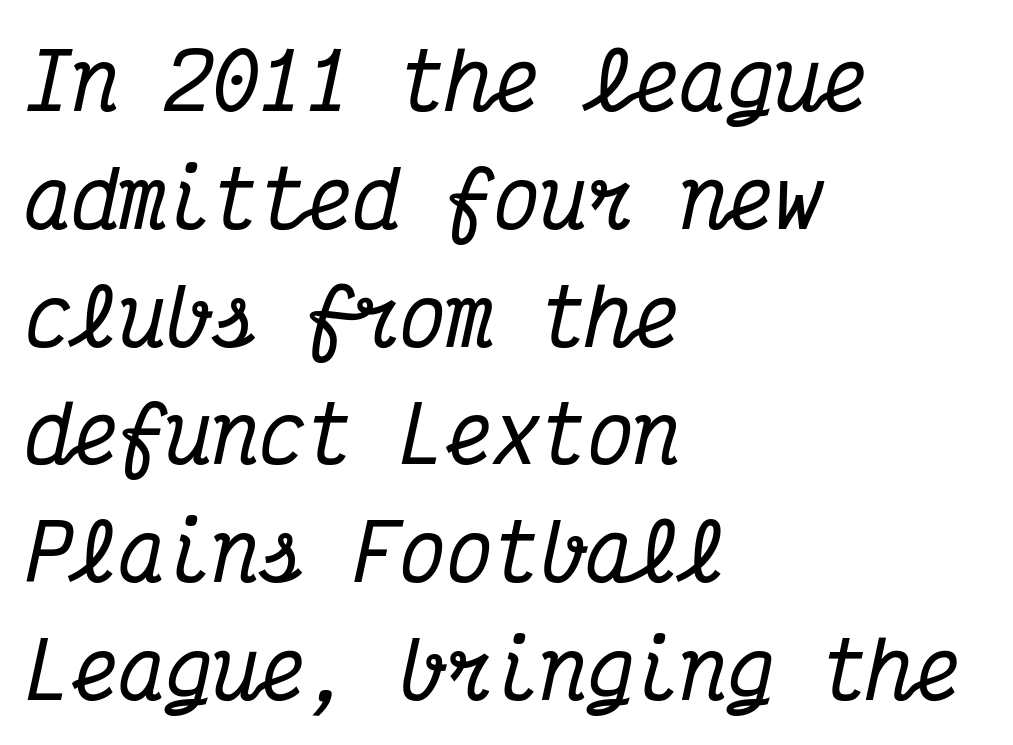
Q: Is the text italic (slanted)? A: Yes, it leans right by about 12 degrees.
Q: Is the typeface a serif or a sans-serif typeface? A: Serif.
Q: Is the text underlined? A: No.
Q: How is the paragraph aligned? A: Left-aligned.
Q: Is the spacing between letters normal or unusually wide? A: Normal.
Q: Is the spacing between lines tight, normal or loose? A: Normal.
Q: Width (condensed, normal, or wide)? A: Condensed.
Q: Stroke contrast? A: Medium.
Q: x-height? A: Medium.
Q: Monospaced? A: Yes.
